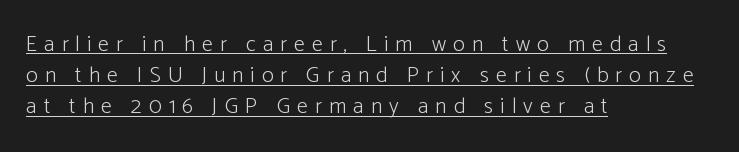
Where is the straight margin? On the left. Caption: lettering with a line underneath. Look at the tracking — it's clearly loosened, letters drifting apart. Ordinary non-slanted type is in use.
